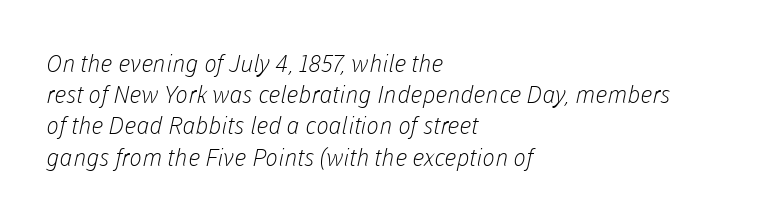
{"bold": "no", "underline": "no", "align": "left", "line_spacing": "normal", "line_spacing_ratio": 1.3, "letter_spacing": "normal", "letter_spacing_em": 0.0, "glyph_px": 24}
